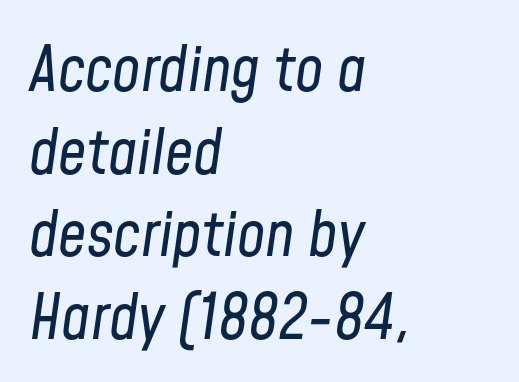
The image shows 63 px regular-weight, condensed type, italic (leaning right); set left-aligned, normal line spacing (1.31x), normal letter spacing, not underlined; low stroke contrast and a medium x-height.
